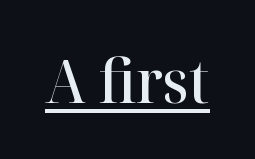
The image shows 60 px semibold serif type, upright; set normal letter spacing, underlined; high stroke contrast and a medium x-height.
